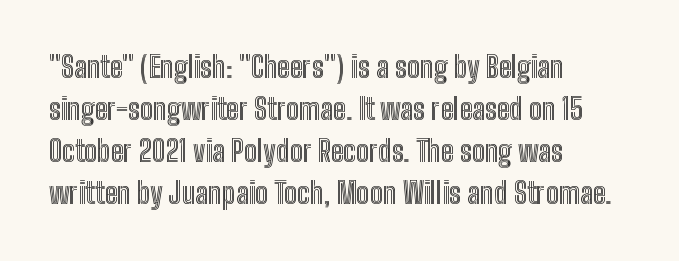
The image shows 29 px condensed type, upright; set left-aligned, normal line spacing (1.45x), normal letter spacing, not underlined; a medium x-height.
